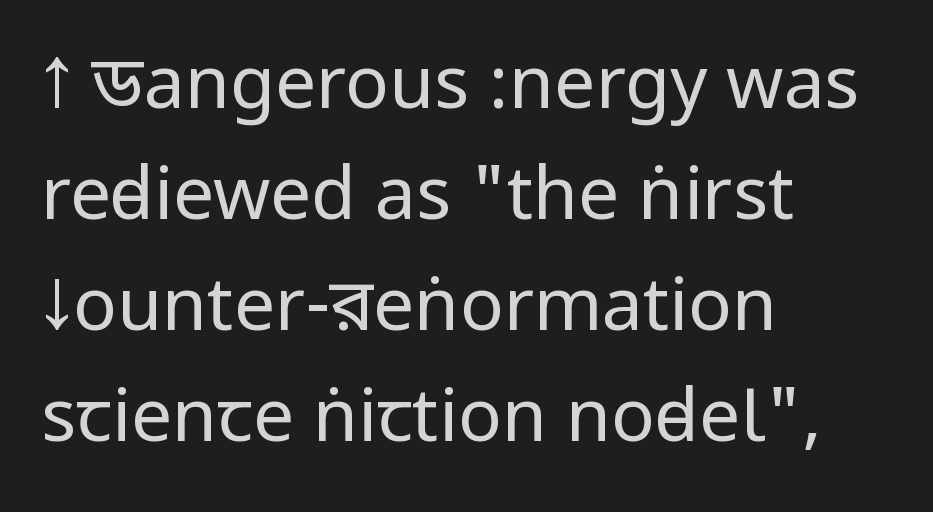
The image shows 73 px regular-weight, condensed sans-serif type, upright; set left-aligned, normal line spacing (1.52x), normal letter spacing, not underlined; low stroke contrast.
